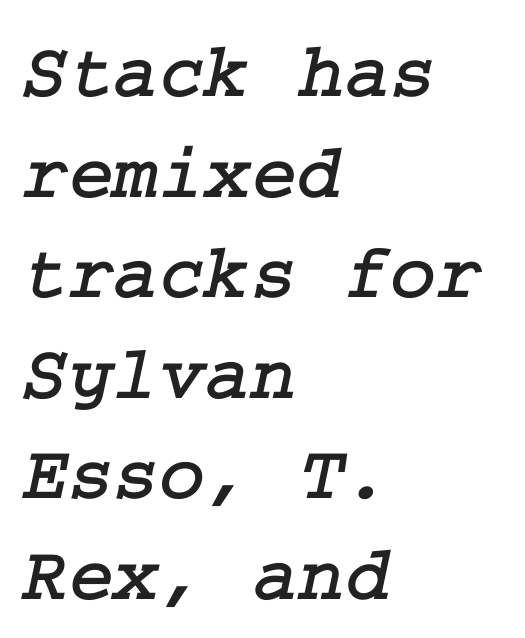
Q: Is the typeface a serif or a sans-serif typeface? A: Serif.
Q: Is the text underlined? A: No.
Q: How is the paragraph aligned? A: Left-aligned.
Q: Is the spacing between letters normal or unusually wide? A: Normal.
Q: Is the spacing between lines tight, normal or loose? A: Normal.
Q: Width (condensed, normal, or wide)? A: Normal.
Q: Stroke contrast? A: Low.
Q: x-height? A: Medium.
